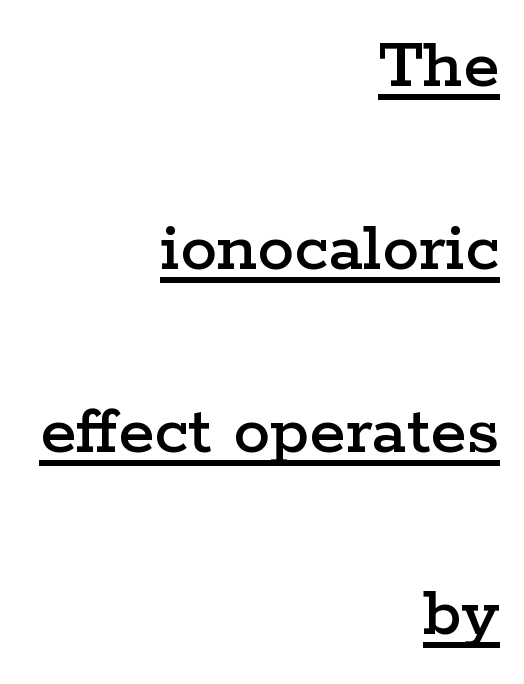
{"serif": "yes", "italic": "no", "width": "wide", "stroke_contrast": "low", "x_height": "medium", "monospaced": "no", "underline": "yes", "align": "right", "line_spacing": "loose", "line_spacing_ratio": 2.47, "letter_spacing": "normal", "letter_spacing_em": 0.0, "glyph_px": 74}
